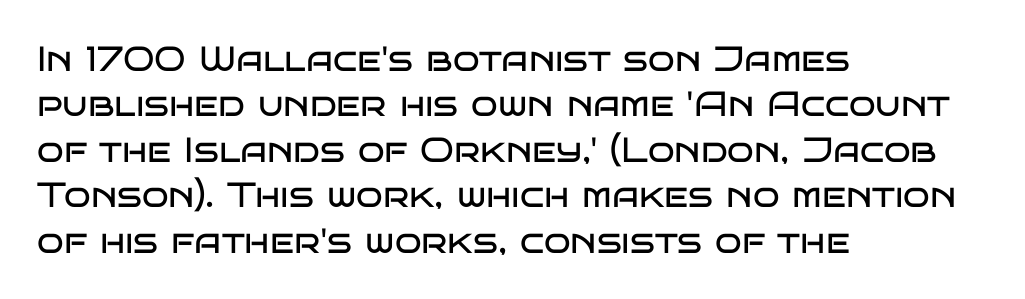
Q: Is the text bold? A: No.
Q: Is the text italic (slanted)? A: No, it is upright.
Q: Is the typeface a serif or a sans-serif typeface? A: Sans-serif.
Q: Is the text underlined? A: No.
Q: How is the paragraph aligned? A: Left-aligned.
Q: Is the spacing between letters normal or unusually wide? A: Normal.
Q: Is the spacing between lines tight, normal or loose? A: Normal.
Q: Width (condensed, normal, or wide)? A: Wide.
Q: Stroke contrast? A: Low.
Q: x-height? A: Large.
Q: Monospaced? A: No.
